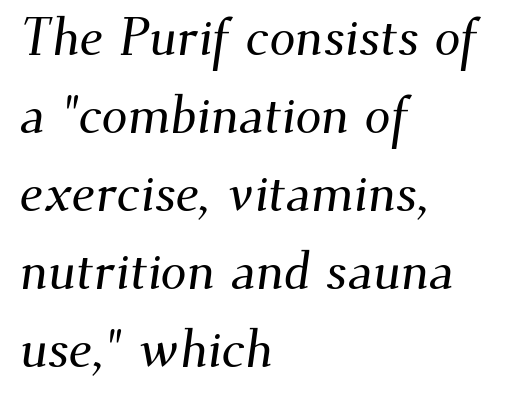
The image shows 52 px serif type; set left-aligned, normal line spacing (1.5x), normal letter spacing, not underlined; medium stroke contrast and a small x-height.
